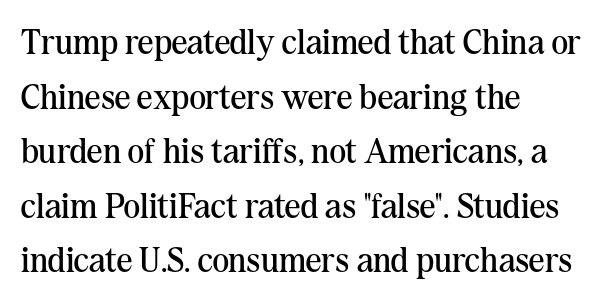
The image shows 35 px regular-weight serif type, upright; set left-aligned, normal line spacing (1.56x), normal letter spacing, not underlined; medium stroke contrast and a medium x-height.
